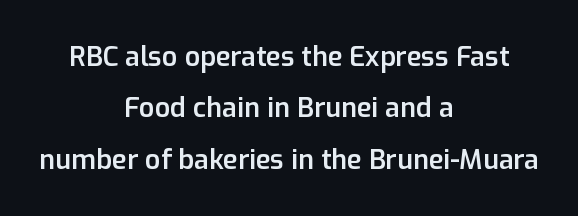
Vertical strokes here are truly vertical. Check the space under the baseline: it is left empty. The rendering keeps characters at their native spacing. Compared with an ordinary text face, these strokes are moderately heavier — a semibold. You could fit nearly another row in the gap between these rows.
